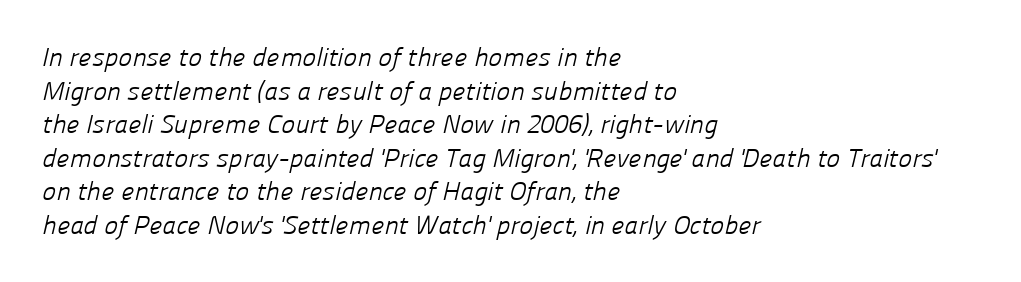
No word sits above an underline. The vertical gap from one line to the next is medium. Counters stay open thanks to moderate or lighter strokes. These lines stack with their left ends in a neat column. Standard letterfit; no display-style spreading of the glyphs.
